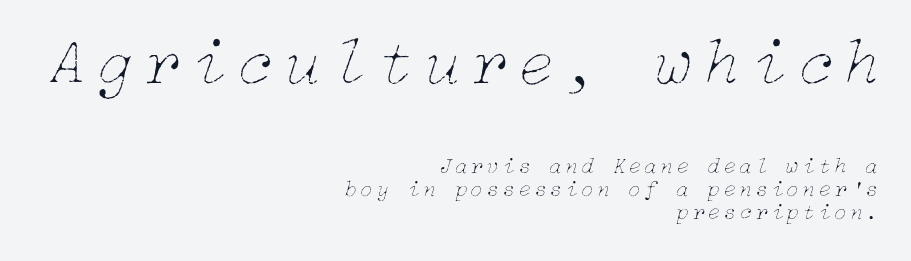
The emphasis by scale lands on block number one, above. This reads as an unemphasized weight, regular at the heaviest. Interline gaps are noticeably narrow in this sample. Rule under the text: the space is simply empty. The face used here has a pronounced slope to its letters. The text block is weighted toward the right margin, trailing off unevenly leftward.
